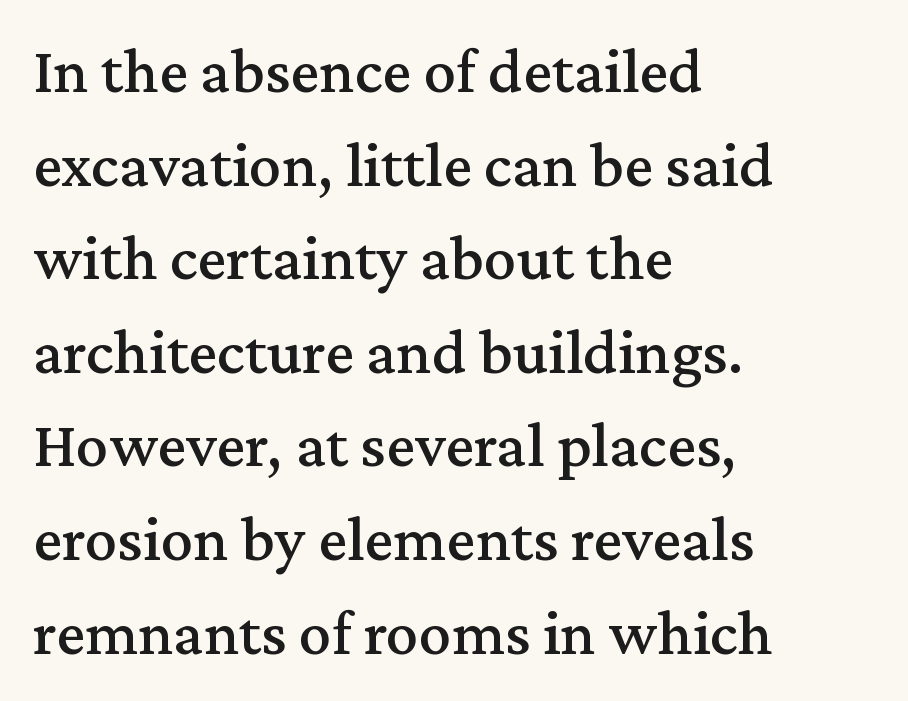
Q: Is the text italic (slanted)? A: No, it is upright.
Q: Is the typeface a serif or a sans-serif typeface? A: Serif.
Q: Is the text underlined? A: No.
Q: How is the paragraph aligned? A: Left-aligned.
Q: Is the spacing between letters normal or unusually wide? A: Normal.
Q: Is the spacing between lines tight, normal or loose? A: Normal.
Q: Width (condensed, normal, or wide)? A: Normal.
Q: Stroke contrast? A: Medium.
Q: x-height? A: Medium.
Q: Monospaced? A: No.
